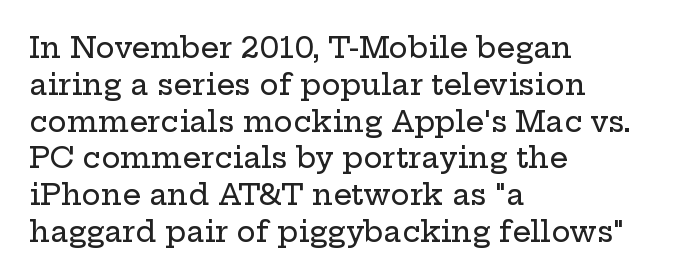
The image shows 29 px wide serif type, upright; set left-aligned, normal line spacing (1.27x), normal letter spacing, not underlined; low stroke contrast and a medium x-height.
